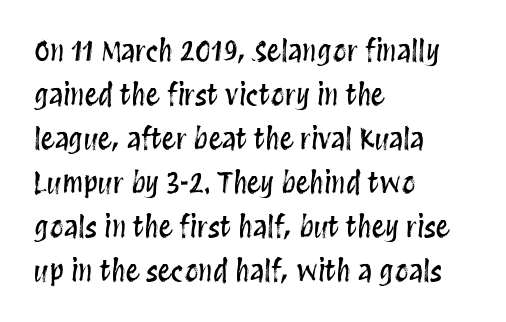
The letterforms sit shoulder to shoulder at normal distance. It's the straight-up-and-down kind of type. Line spacing here is normal. The strip under each line holds only bare page.
